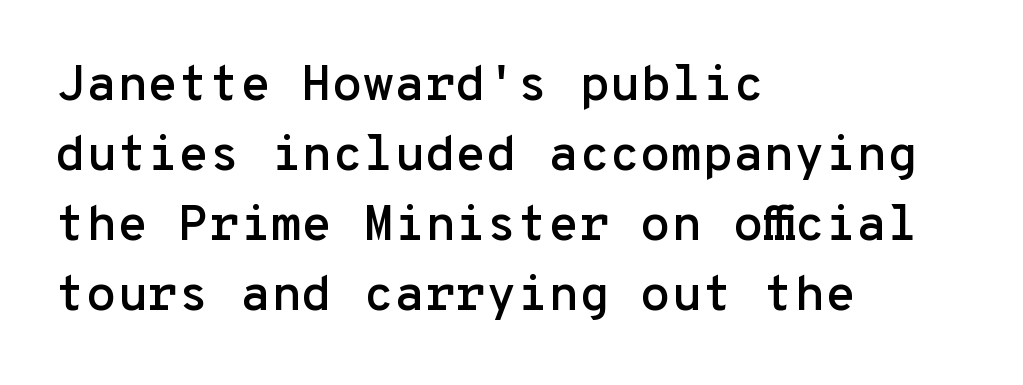
The image shows 50 px sans-serif type, upright, monospaced; set left-aligned, normal line spacing (1.4x), normal letter spacing, not underlined; low stroke contrast and a medium x-height.
